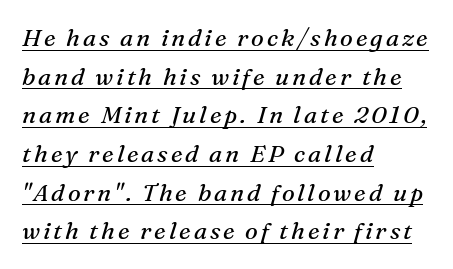
{"italic": "yes", "lean": "right", "slant_degrees": 16, "bold": "no", "underline": "yes", "align": "left", "line_spacing": "normal", "line_spacing_ratio": 1.61, "glyph_px": 24}
